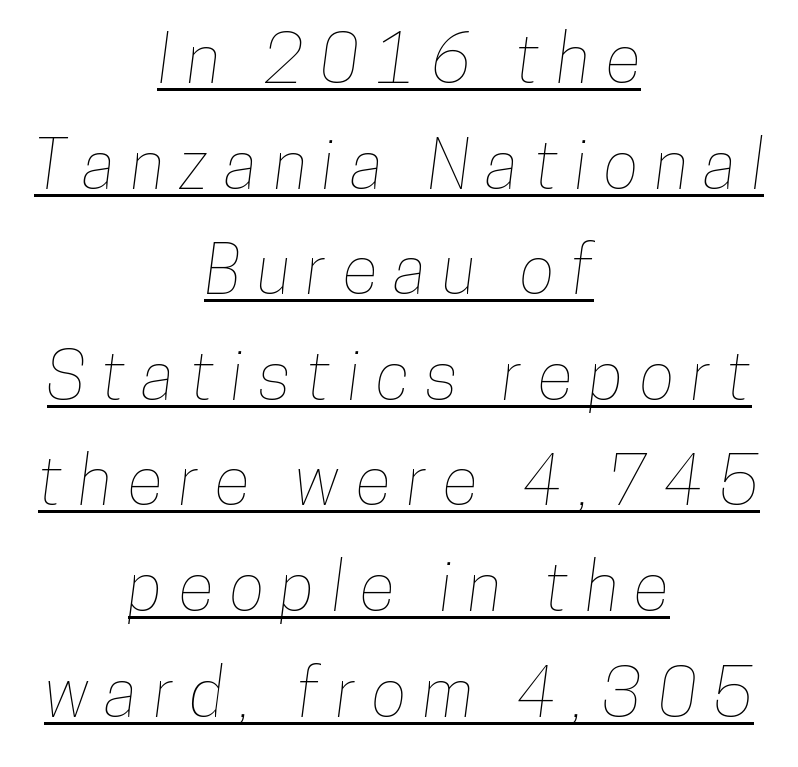
{"width": "condensed", "stroke_contrast": "low", "x_height": "medium", "monospaced": "no", "underline": "yes", "align": "center", "line_spacing": "normal", "line_spacing_ratio": 1.6, "letter_spacing": "wide", "letter_spacing_em": 0.25, "glyph_px": 66}
